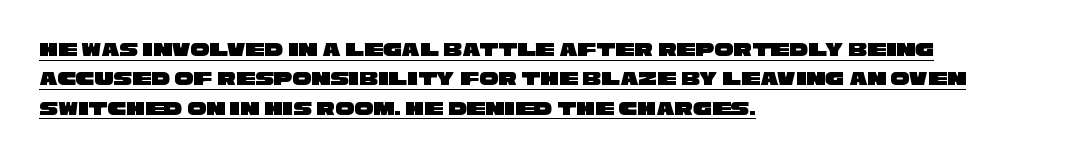
{"underline": "yes", "align": "left", "line_spacing": "normal", "line_spacing_ratio": 1.4, "letter_spacing": "normal", "letter_spacing_em": 0.0, "glyph_px": 21}
